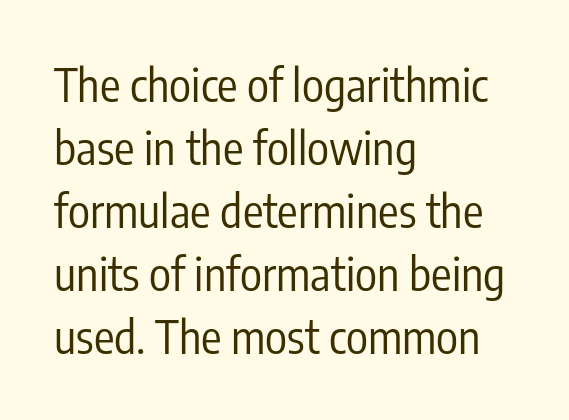
Q: Is the text bold? A: No.
Q: Is the text italic (slanted)? A: No, it is upright.
Q: Is the typeface a serif or a sans-serif typeface? A: Sans-serif.
Q: Is the text underlined? A: No.
Q: How is the paragraph aligned? A: Left-aligned.
Q: Is the spacing between letters normal or unusually wide? A: Normal.
Q: Is the spacing between lines tight, normal or loose? A: Normal.
Q: Width (condensed, normal, or wide)? A: Condensed.
Q: Stroke contrast? A: Low.
Q: x-height? A: Medium.
Q: Monospaced? A: No.
